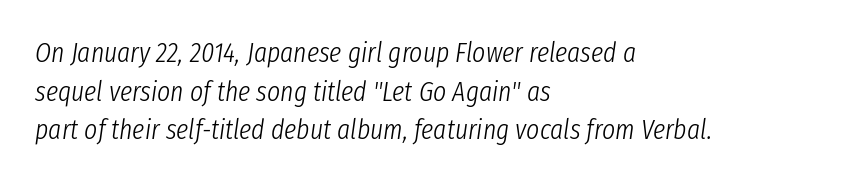
The image shows 28 px light, condensed type, italic (leaning right); set left-aligned, normal line spacing (1.38x), normal letter spacing, not underlined; low stroke contrast and a medium x-height.
